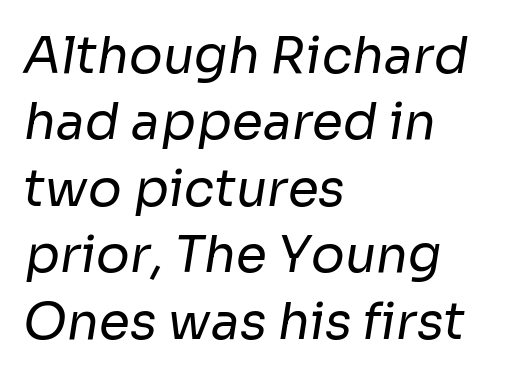
{"serif": "no", "bold": "no", "weight": "regular", "width": "normal", "stroke_contrast": "low", "x_height": "medium", "monospaced": "no", "underline": "no", "align": "left", "line_spacing": "normal", "line_spacing_ratio": 1.33, "letter_spacing": "normal", "letter_spacing_em": 0.0, "glyph_px": 50}
